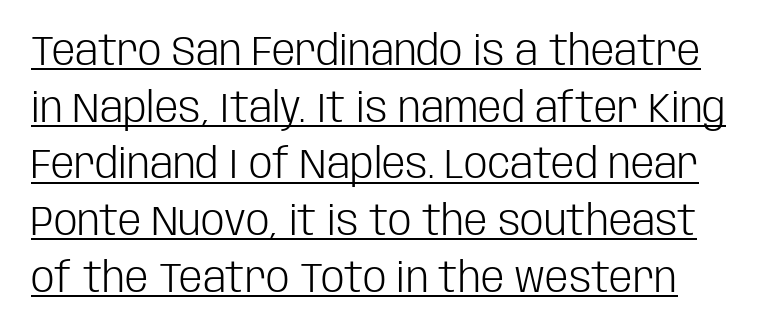
Tracking here is standard; glyphs follow each other at the usual distance. This sample uses a sans-serif face. The leading is moderate, giving the passage an even texture. Stroke thickness stays within the range of a standard reading face or lighter. The type sits square on the baseline with zero lean.
